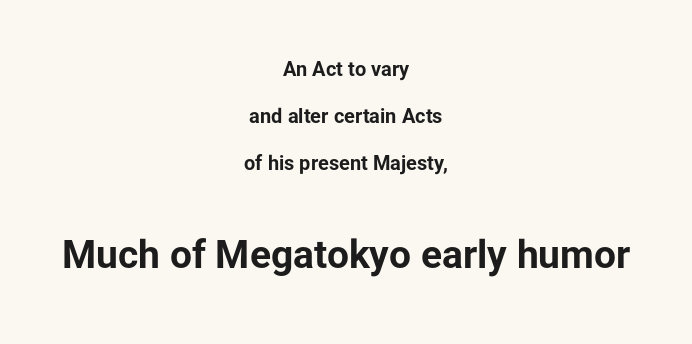
The image shows 39 px bold sans-serif type, upright; set centered, loose line spacing (2.36x), normal letter spacing, not underlined; the second (bottom) block is 1.95x larger; low stroke contrast and a medium x-height.
